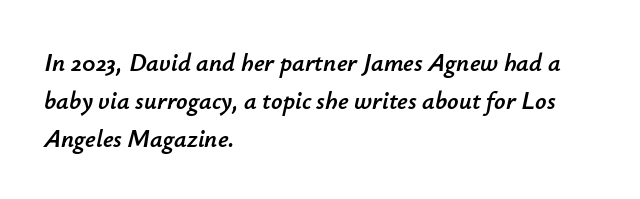
The image shows 25 px text type, italic (leaning right); set left-aligned, normal line spacing (1.52x), normal letter spacing, not underlined.
